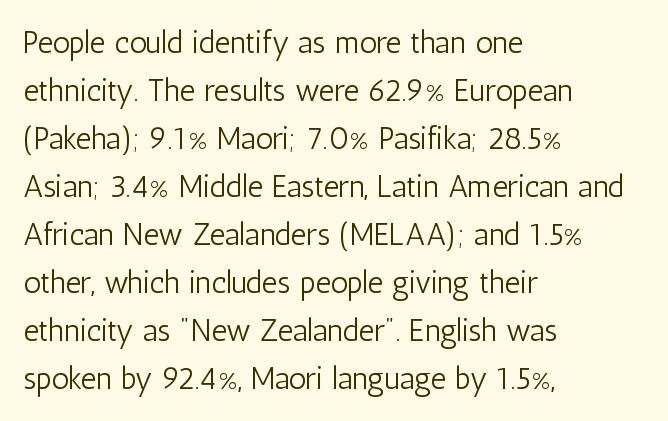
A student would call this left alignment; a typographer would say flush left, rag right. Each letter keeps its own natural width here, so spacing adapts to shape. The foot of each line stays bare and open. The typeface has the unassuming heft of standard copy or less.
